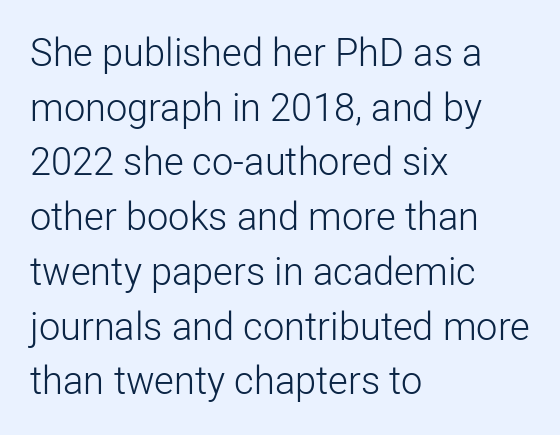
{"serif": "no", "italic": "no", "bold": "no", "weight": "light", "width": "normal", "stroke_contrast": "low", "x_height": "medium", "monospaced": "no", "underline": "no", "align": "left", "line_spacing": "normal", "line_spacing_ratio": 1.44, "letter_spacing": "normal", "letter_spacing_em": 0.0, "glyph_px": 38}
